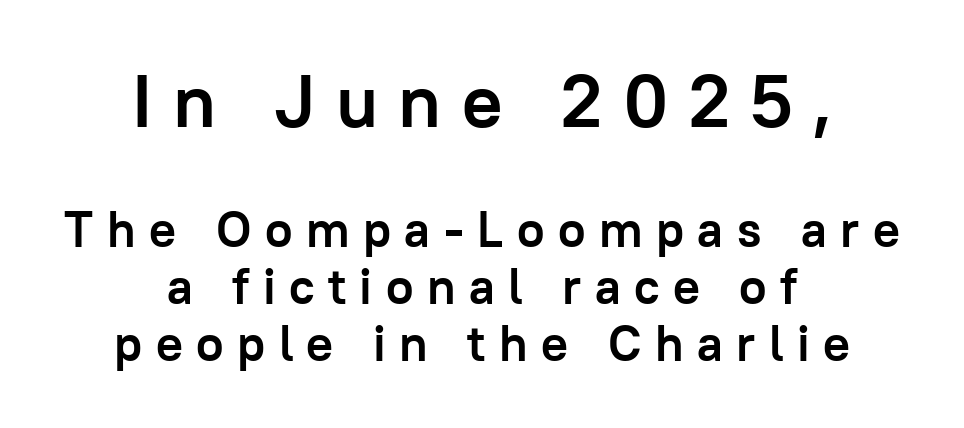
The image shows 75 px semibold sans-serif type, upright; set centered, tight line spacing (1.14x), unusually wide letter spacing (+0.27 em), not underlined; the first (top) block is 1.5x larger; low stroke contrast and a medium x-height.
